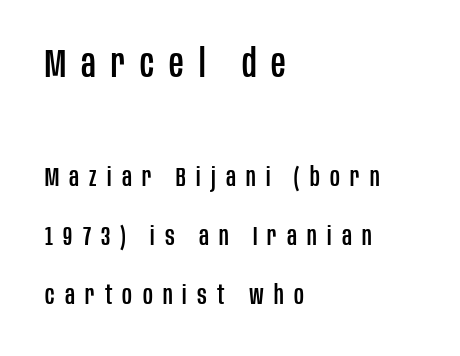
Q: Is the text italic (slanted)? A: No, it is upright.
Q: Is the typeface a serif or a sans-serif typeface? A: Sans-serif.
Q: Is the text underlined? A: No.
Q: How is the paragraph aligned? A: Left-aligned.
Q: Is the spacing between letters normal or unusually wide? A: Unusually wide.
Q: Is the spacing between lines tight, normal or loose? A: Loose.
Q: Which block of text is set in a larger size, the first (top) or the second (bottom)? A: The first (top) one.
Q: Width (condensed, normal, or wide)? A: Condensed.
Q: Stroke contrast? A: Low.
Q: x-height? A: Large.
Q: Monospaced? A: No.
